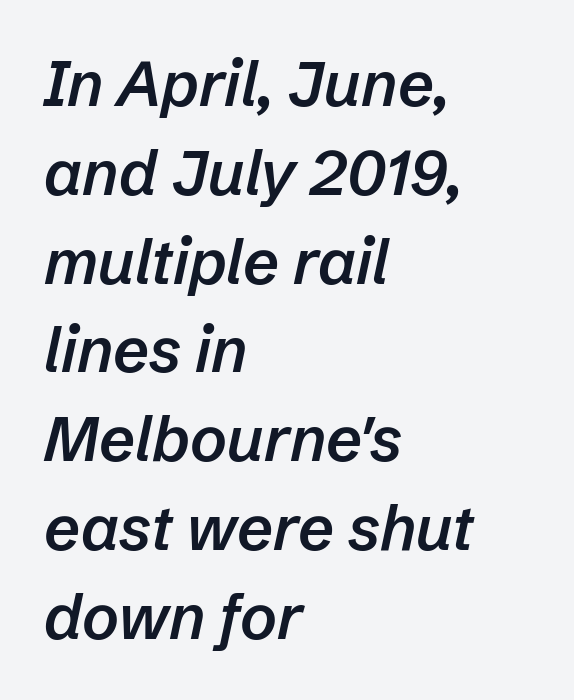
Q: Is the text bold? A: Semi-bold.
Q: Is the text italic (slanted)? A: Yes, it leans right by about 12 degrees.
Q: Is the text underlined? A: No.
Q: How is the paragraph aligned? A: Left-aligned.
Q: Is the spacing between letters normal or unusually wide? A: Normal.
Q: Is the spacing between lines tight, normal or loose? A: Normal.
Q: Width (condensed, normal, or wide)? A: Normal.
Q: Stroke contrast? A: Low.
Q: x-height? A: Medium.
Q: Monospaced? A: No.
